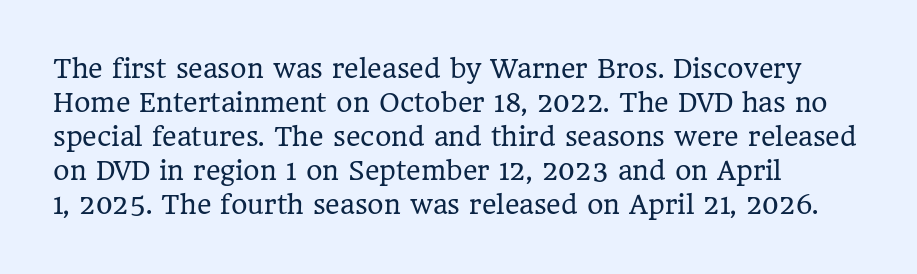
Q: Is the text bold? A: No.
Q: Is the text italic (slanted)? A: No, it is upright.
Q: Is the text underlined? A: No.
Q: How is the paragraph aligned? A: Left-aligned.
Q: Is the spacing between letters normal or unusually wide? A: Normal.
Q: Is the spacing between lines tight, normal or loose? A: Normal.
